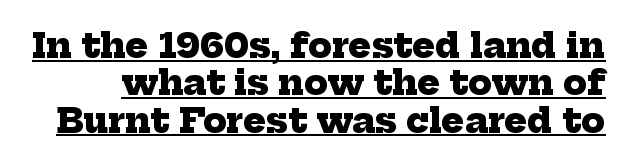
In terms of weight, the rendering is a true, heavy bold. Inter-character spacing is left at the font's built-in metrics. The letters advance in unequal steps, a hallmark of proportional type. Does the type have serifs? Yes, each stem ends in a small foot. Horizontal bands of white between lines are thin slivers. Does a line run under the words? Yes, clearly.
